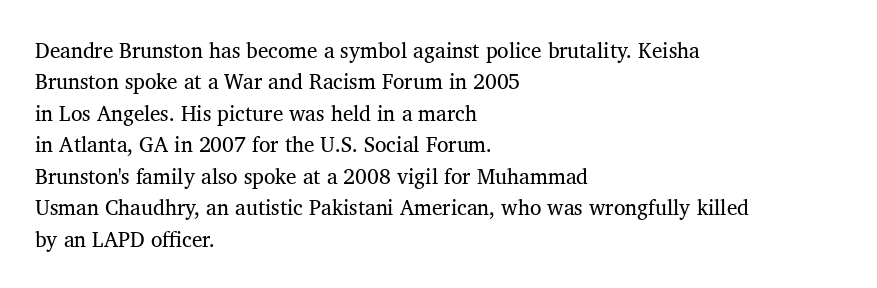
The image shows 21 px text type, upright; set left-aligned, normal line spacing (1.5x), normal letter spacing, not underlined.
